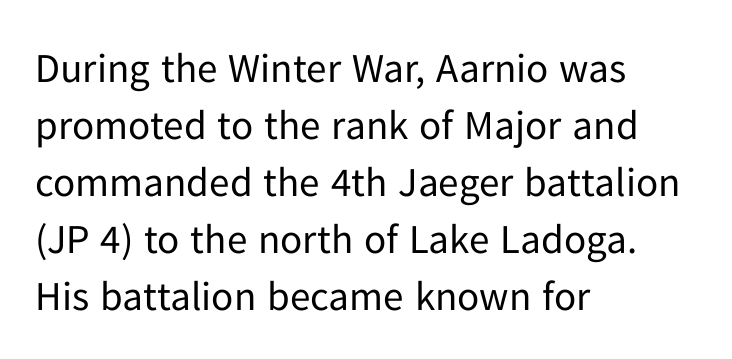
{"serif": "no", "italic": "no", "bold": "no", "weight": "regular", "width": "normal", "stroke_contrast": "low", "x_height": "medium", "monospaced": "no", "underline": "no", "align": "left", "line_spacing": "normal", "line_spacing_ratio": 1.39, "letter_spacing": "normal", "letter_spacing_em": 0.0, "glyph_px": 41}
